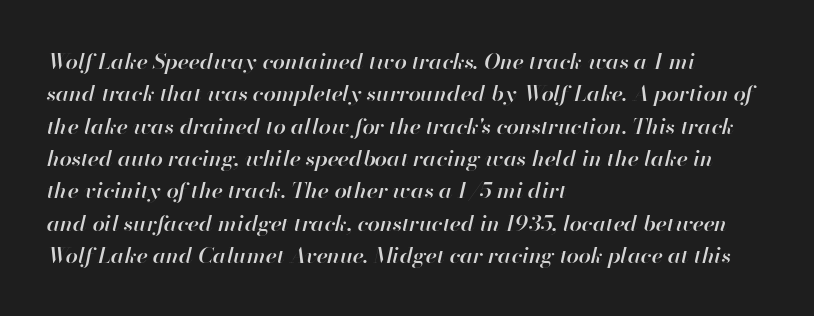
The image shows 22 px text type, italic (leaning right); set left-aligned, normal line spacing (1.47x), normal letter spacing, not underlined.
